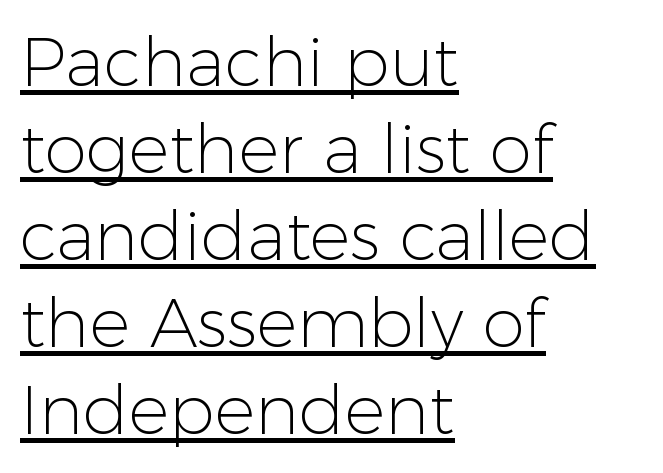
The image shows 68 px light sans-serif type, upright; set left-aligned, normal line spacing (1.28x), normal letter spacing, underlined; low stroke contrast and a medium x-height.
